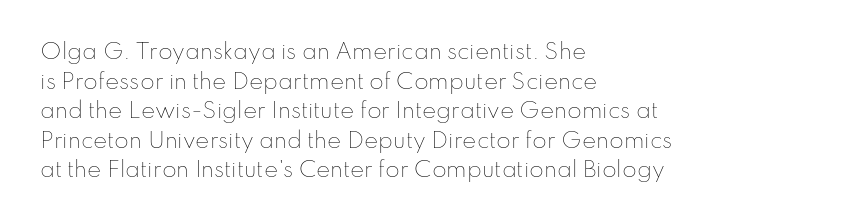
{"italic": "no", "bold": "no", "underline": "no", "align": "left", "line_spacing": "normal", "line_spacing_ratio": 1.41, "letter_spacing": "normal", "letter_spacing_em": 0.0, "glyph_px": 21}
